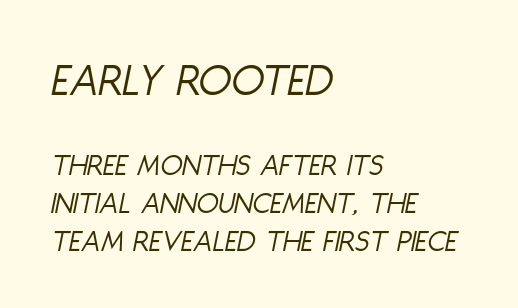
The image shows 48 px light, condensed type, italic (leaning right); set left-aligned, line spacing 1.18x, normal letter spacing, not underlined; the first (top) block is 1.5x larger; low stroke contrast and a large x-height.
